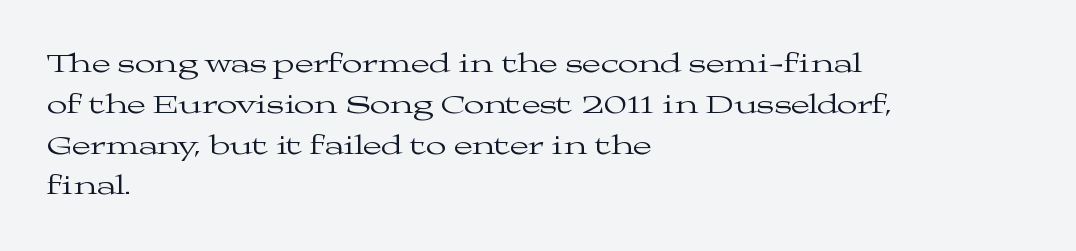
The passage shown stacks its lines at a standard gap. Plain, unruled lines of type. Summary of weight: not heavy and not bold. The rendering keeps characters at their native spacing. Notice how the stems are strictly vertical — no italics here.
